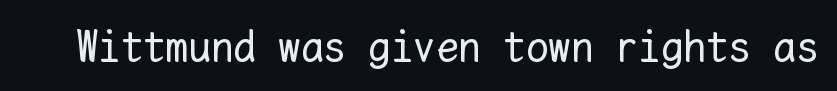
Q: Is the text bold? A: No.
Q: Is the text italic (slanted)? A: No, it is upright.
Q: Is the text underlined? A: No.
Q: Is the spacing between letters normal or unusually wide? A: Normal.
Q: Width (condensed, normal, or wide)? A: Normal.
Q: Stroke contrast? A: Low.
Q: x-height? A: Medium.
Q: Monospaced? A: Yes.
